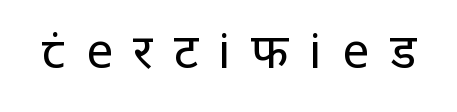
The image shows 48 px regular-weight sans-serif type, upright; set unusually wide letter spacing (+0.43 em), not underlined; low stroke contrast and a medium x-height.
